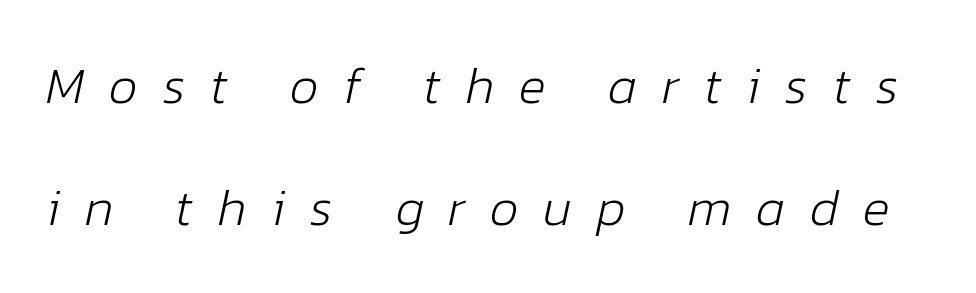
Q: Is the text bold? A: No.
Q: Is the text italic (slanted)? A: Yes, it leans right by about 12 degrees.
Q: Is the text underlined? A: No.
Q: Is the spacing between letters normal or unusually wide? A: Unusually wide.
Q: Is the spacing between lines tight, normal or loose? A: Loose.
Q: Width (condensed, normal, or wide)? A: Normal.
Q: Stroke contrast? A: Low.
Q: x-height? A: Medium.
Q: Monospaced? A: No.
